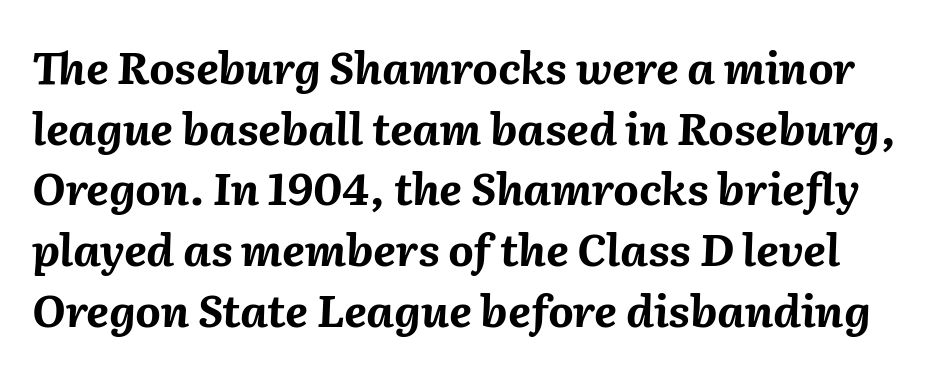
Q: Is the text bold? A: Yes.
Q: Is the text italic (slanted)? A: Yes, it leans right by about 2 degrees.
Q: Is the text underlined? A: No.
Q: Is the spacing between letters normal or unusually wide? A: Normal.
Q: Is the spacing between lines tight, normal or loose? A: Normal.
Q: Width (condensed, normal, or wide)? A: Normal.
Q: Stroke contrast? A: Medium.
Q: x-height? A: Medium.
Q: Monospaced? A: No.
